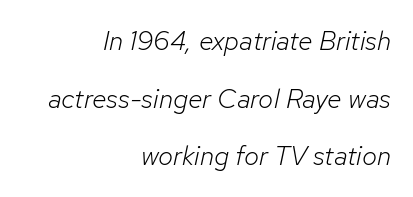
{"italic": "yes", "lean": "right", "slant_degrees": 12, "bold": "no", "underline": "no", "align": "right", "line_spacing": "loose", "line_spacing_ratio": 2.13, "letter_spacing": "normal", "letter_spacing_em": 0.0, "glyph_px": 27}
